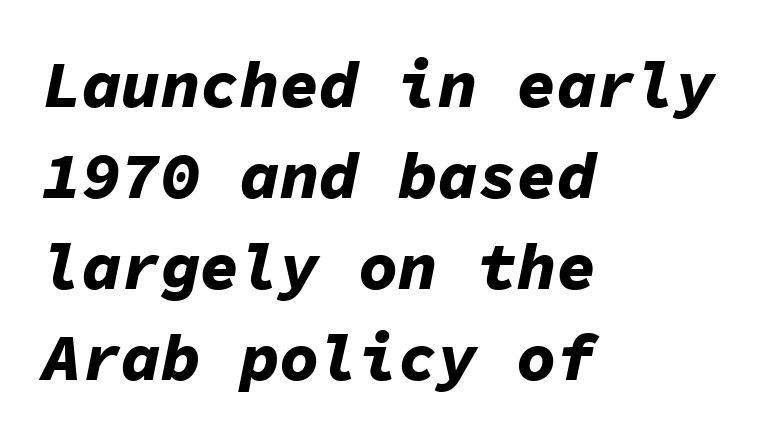
The rendering uses typewriter-style spacing with identical character cells. Does the leading feel generous? No, just average. Bold? Absolutely — the strokes are thick and heavy. You could call the tracking neutral — neither tight nor loose. Teacher's note: observe the even left margin — that is flush-left alignment. The passage shown is not underscored anywhere.
